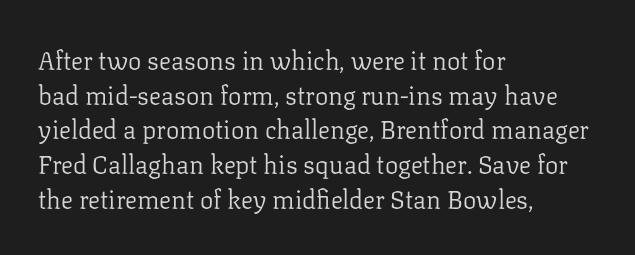
The letters stand straight up with perfectly vertical stems. The typesetter chose a ragged-right arrangement here. What's the leading like? Ordinary, nothing unusual. Nothing unusual about the tracking: characters are spaced as the font intends. Is the stroke heavy? The answer is a plain regular-or-lighter.
